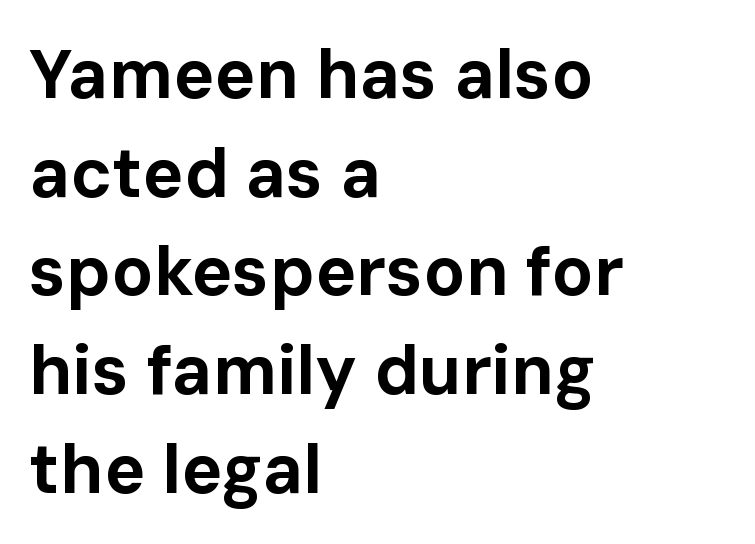
Set as a true bold cut, around the 700 mark. Summary of vertical rhythm: regular, with standard interline spacing. Unmarked baselines from the first word to the last. The text was rendered using a sans face with plain stroke endings. Compared with a centered layout, this one pins lines to the left instead. Quick note: not italic, upright.
